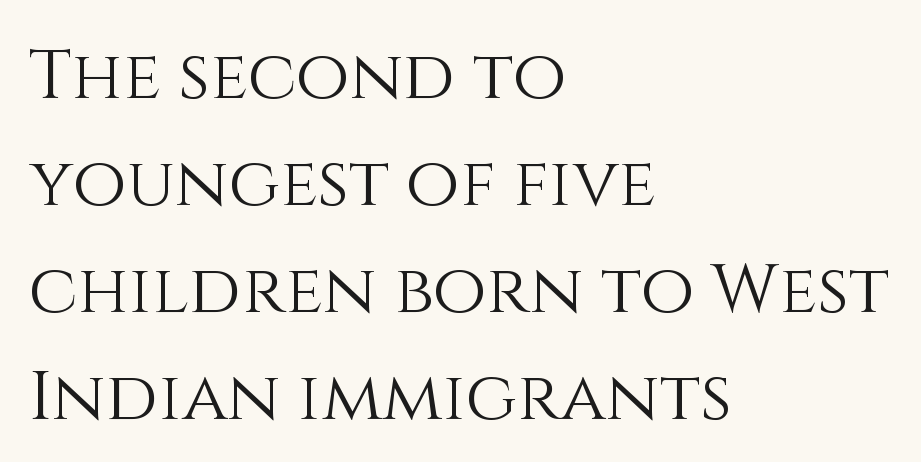
A normal amount of white space separates one row of letters from the next. The passage is arranged the way most books set body copy — flush left. Each stroke keeps to a modest, everyday thickness or less. Each word holds together tightly as a unit, with standard inter-letter gaps.
